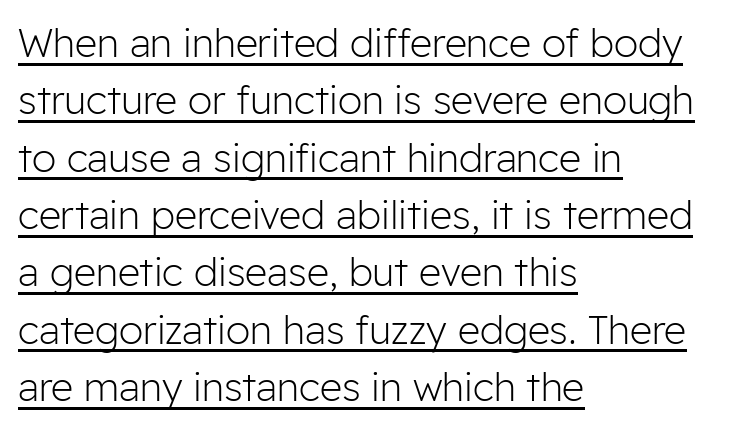
The image shows 39 px light sans-serif type, upright; set left-aligned, normal line spacing (1.47x), normal letter spacing, underlined; low stroke contrast and a medium x-height.
